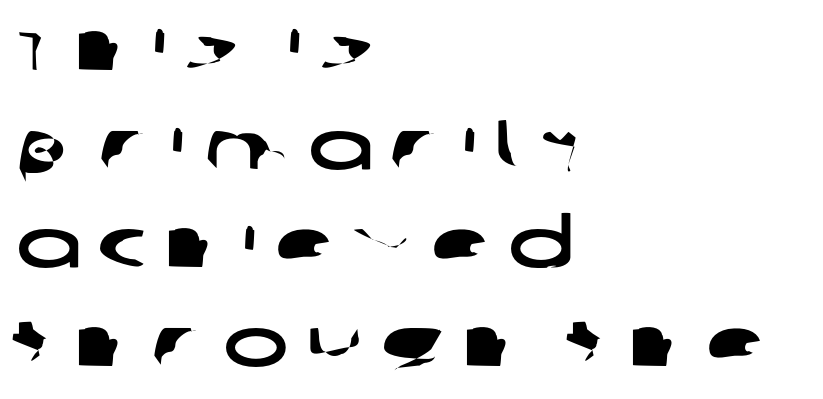
{"serif": "no", "width": "wide", "stroke_contrast": "low", "x_height": "large", "monospaced": "no", "underline": "no", "align": "left", "line_spacing": "normal", "line_spacing_ratio": 1.43, "letter_spacing": "wide", "letter_spacing_em": 0.25, "glyph_px": 69}
